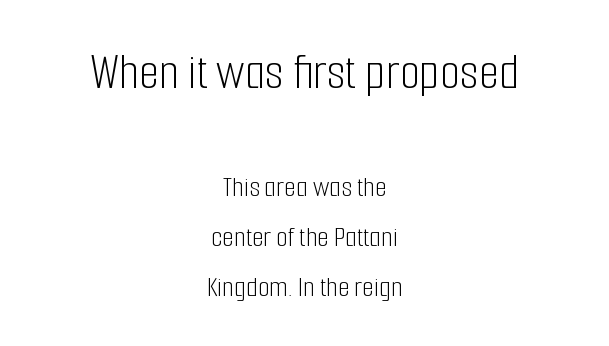
{"serif": "no", "italic": "no", "bold": "no", "weight": "light", "width": "condensed", "stroke_contrast": "low", "x_height": "medium", "monospaced": "no", "underline": "no", "align": "center", "line_spacing": "normal", "line_spacing_ratio": 1.66, "letter_spacing": "normal", "letter_spacing_em": 0.0, "larger_block": "first", "size_ratio": 1.73, "glyph_px": 52}
